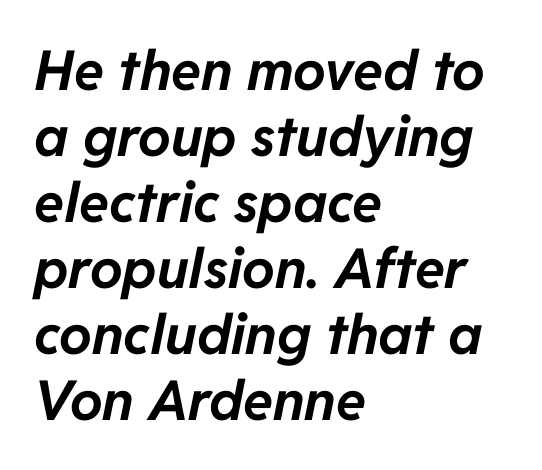
The image shows 55 px bold type, italic (leaning right); set left-aligned, line spacing 1.2x, normal letter spacing, not underlined; low stroke contrast and a medium x-height.
